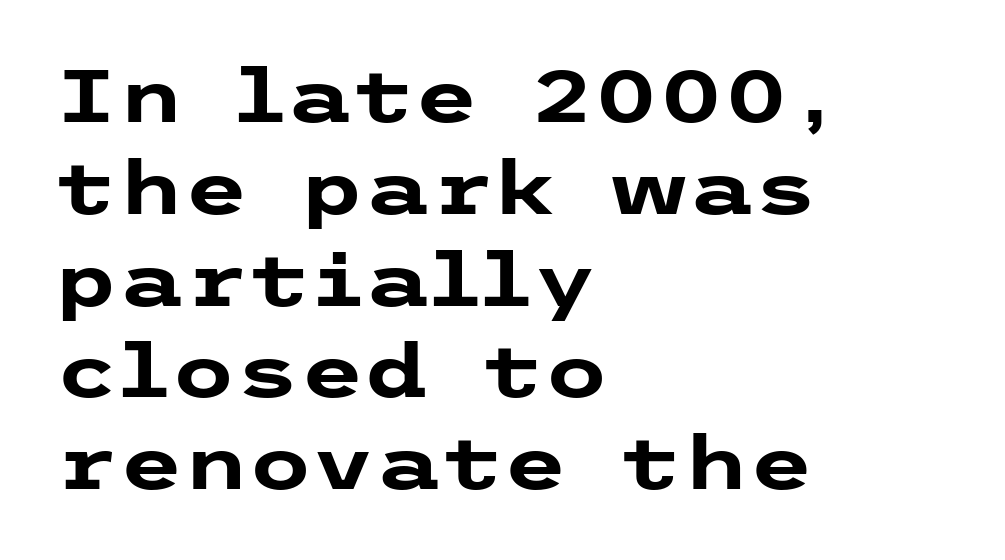
The image shows 74 px heavy, wide sans-serif type, upright; set left-aligned, line spacing 1.24x, normal letter spacing, not underlined; low stroke contrast and a medium x-height.
